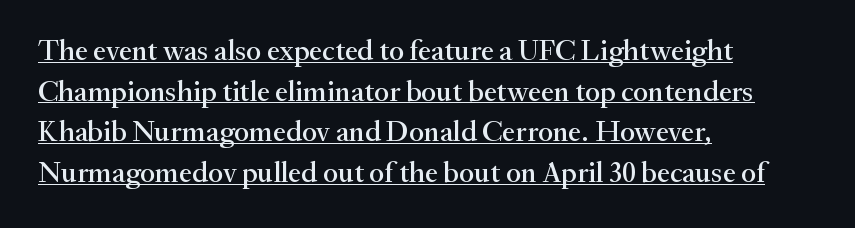
The letters stand upright; this is a roman face. Glyph-to-glyph distance matches everyday printed text. Serifs: yes, visible at the terminals of the letterforms. One glance says typical: line gaps are just what's usual.
